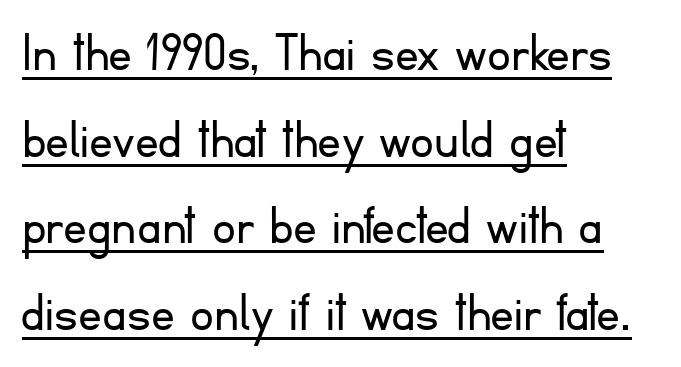
Q: Is the text bold? A: No.
Q: Is the text italic (slanted)? A: No, it is upright.
Q: Is the typeface a serif or a sans-serif typeface? A: Sans-serif.
Q: Is the text underlined? A: Yes.
Q: How is the paragraph aligned? A: Left-aligned.
Q: Is the spacing between letters normal or unusually wide? A: Normal.
Q: Is the spacing between lines tight, normal or loose? A: Normal.
Q: Width (condensed, normal, or wide)? A: Normal.
Q: Stroke contrast? A: Low.
Q: x-height? A: Small.
Q: Monospaced? A: No.
